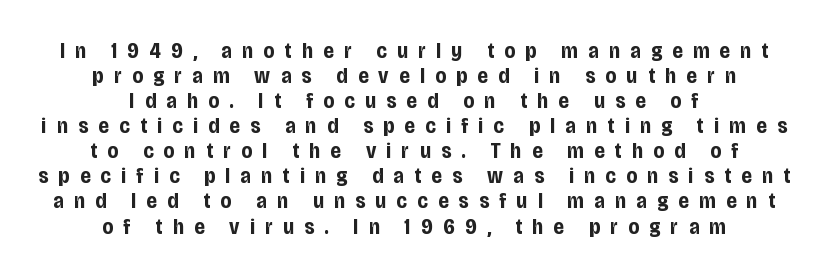
The image shows 22 px bold type, upright; set centered, tight line spacing (1.14x), unusually wide letter spacing (+0.47 em), not underlined.
